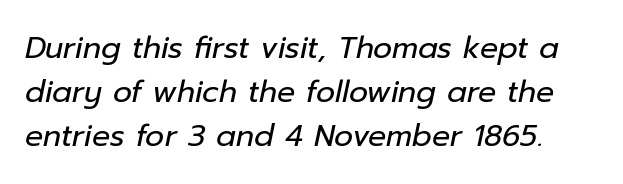
{"italic": "yes", "lean": "right", "slant_degrees": 12, "bold": "no", "weight": "regular", "width": "normal", "stroke_contrast": "low", "x_height": "medium", "monospaced": "no", "underline": "no", "line_spacing": "normal", "line_spacing_ratio": 1.46, "letter_spacing": "normal", "letter_spacing_em": 0.0, "glyph_px": 30}
